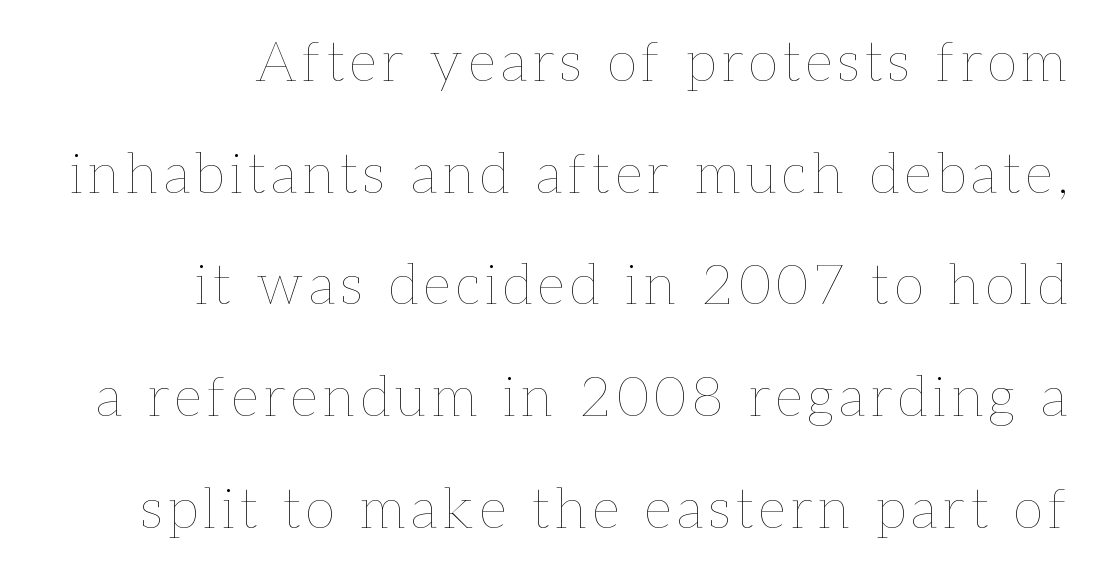
Q: Is the text bold? A: No.
Q: Is the text italic (slanted)? A: No, it is upright.
Q: Is the text underlined? A: No.
Q: How is the paragraph aligned? A: Right-aligned.
Q: Is the spacing between lines tight, normal or loose? A: Loose.
Q: Width (condensed, normal, or wide)? A: Normal.
Q: Stroke contrast? A: Low.
Q: x-height? A: Medium.
Q: Monospaced? A: No.
